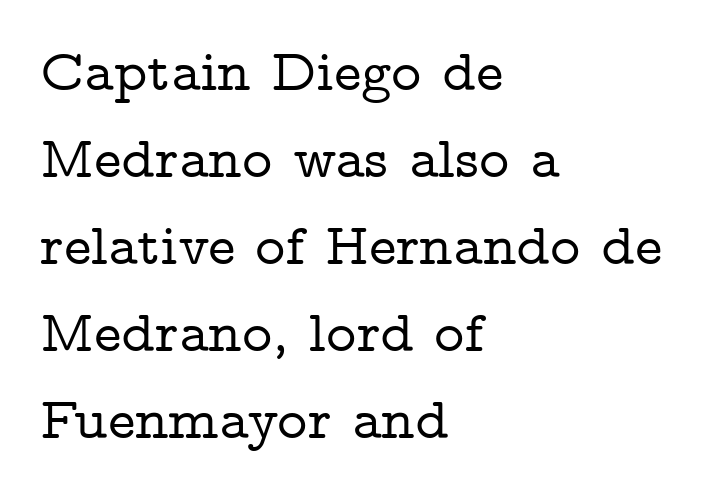
Do the characters align in a grid? No, the font is proportional. This sample keeps an unexceptional amount of space between lines. The letters stand straight up with perfectly vertical stems. Words float on clear page, feet unadorned.
